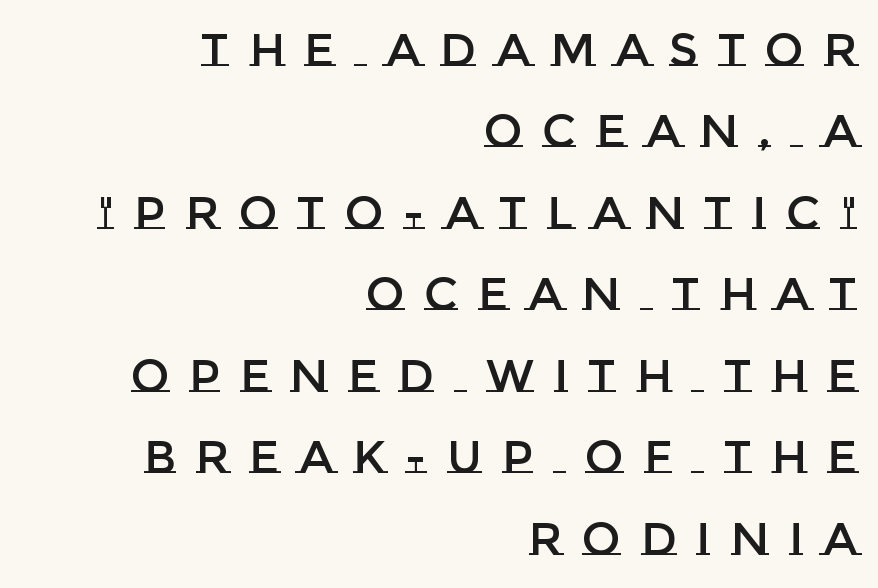
{"italic": "no", "width": "normal", "stroke_contrast": "low", "x_height": "large", "monospaced": "no", "underline": "no", "align": "right", "line_spacing_ratio": 1.77, "letter_spacing": "wide", "letter_spacing_em": 0.43, "glyph_px": 46}
